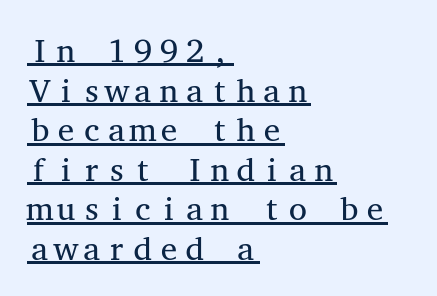
Q: Is the text bold? A: No.
Q: Is the text italic (slanted)? A: No, it is upright.
Q: Is the typeface a serif or a sans-serif typeface? A: Serif.
Q: Is the text underlined? A: Yes.
Q: How is the paragraph aligned? A: Left-aligned.
Q: Is the spacing between letters normal or unusually wide? A: Normal.
Q: Width (condensed, normal, or wide)? A: Wide.
Q: Stroke contrast? A: Medium.
Q: x-height? A: Medium.
Q: Monospaced? A: Yes.
